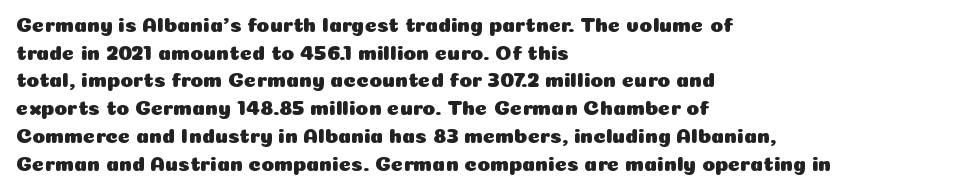
Q: Is the text italic (slanted)? A: No, it is upright.
Q: Is the text underlined? A: No.
Q: How is the paragraph aligned? A: Left-aligned.
Q: Is the spacing between letters normal or unusually wide? A: Normal.
Q: Is the spacing between lines tight, normal or loose? A: Normal.
